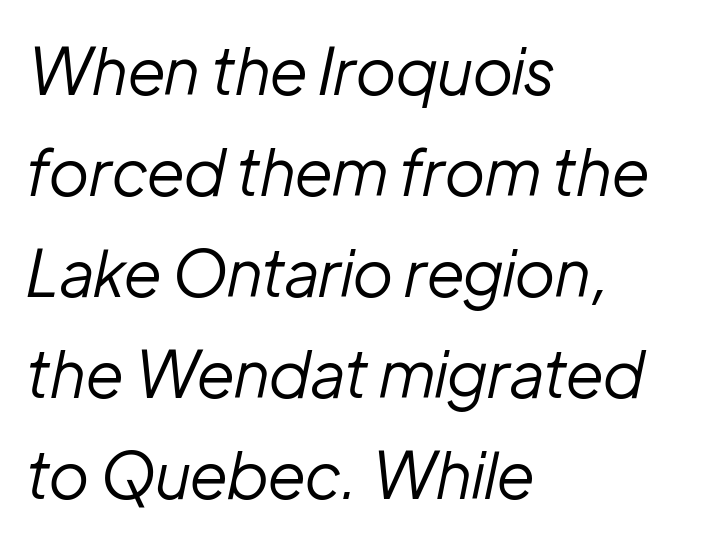
The glyphs are unaccompanied by any horizontal stroke below them. Do the characters align in a grid? No, the font is proportional. The face used here is rendered with its standard letterfit. There's an unmistakable incline to the writing here. On a weight scale, this lands at 450 or below. Reading down the column, the eye jumps a familiar distance to each next line.
